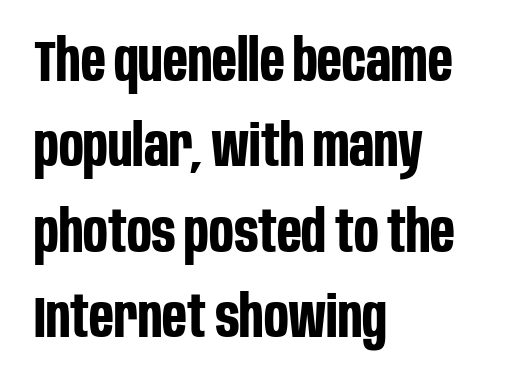
The image shows 58 px bold, condensed sans-serif type, upright; set left-aligned, normal line spacing (1.47x), normal letter spacing, not underlined; low stroke contrast and a large x-height.
